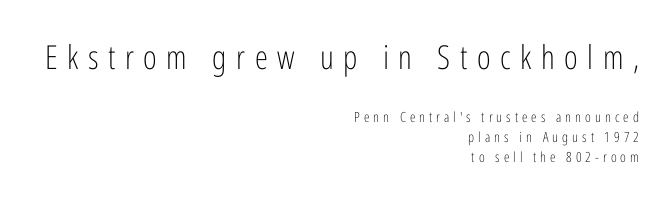
Q: Is the text bold? A: No.
Q: Is the text italic (slanted)? A: No, it is upright.
Q: Is the typeface a serif or a sans-serif typeface? A: Sans-serif.
Q: Is the text underlined? A: No.
Q: How is the paragraph aligned? A: Right-aligned.
Q: Is the spacing between letters normal or unusually wide? A: Unusually wide.
Q: Is the spacing between lines tight, normal or loose? A: Normal.
Q: Which block of text is set in a larger size, the first (top) or the second (bottom)? A: The first (top) one.
Q: Width (condensed, normal, or wide)? A: Condensed.
Q: Stroke contrast? A: Low.
Q: x-height? A: Medium.
Q: Monospaced? A: No.
